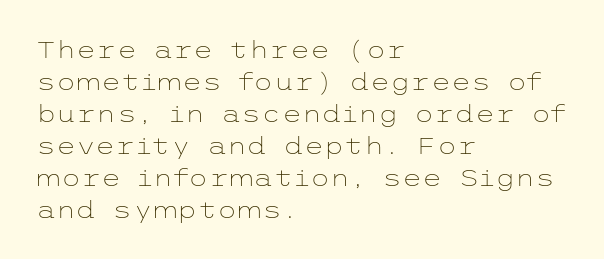
Q: Is the text bold? A: No.
Q: Is the text italic (slanted)? A: No, it is upright.
Q: Is the text underlined? A: No.
Q: How is the paragraph aligned? A: Left-aligned.
Q: Is the spacing between letters normal or unusually wide? A: Normal.
Q: Is the spacing between lines tight, normal or loose? A: Normal.
